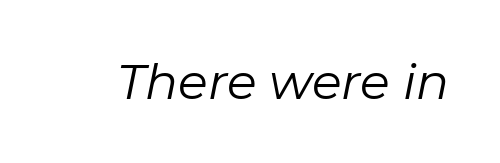
Q: Is the text bold? A: No.
Q: Is the text italic (slanted)? A: Yes, it leans right by about 11 degrees.
Q: Is the text underlined? A: No.
Q: Is the spacing between letters normal or unusually wide? A: Normal.
Q: Width (condensed, normal, or wide)? A: Normal.
Q: Stroke contrast? A: Low.
Q: x-height? A: Medium.
Q: Monospaced? A: No.
